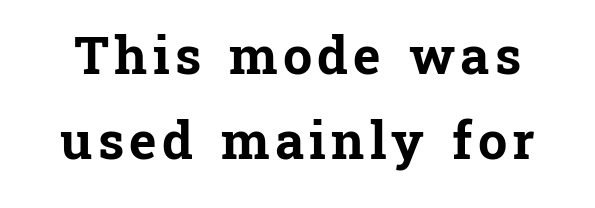
The image shows 52 px bold serif type, upright; set normal line spacing (1.63x), not underlined; low stroke contrast and a medium x-height.
